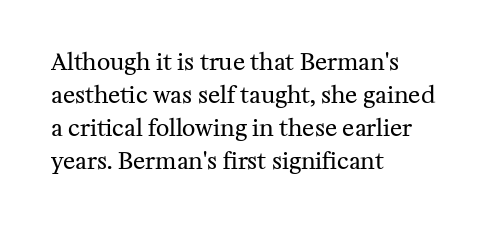
{"italic": "no", "bold": "no", "underline": "no", "align": "left", "line_spacing": "normal", "line_spacing_ratio": 1.43, "letter_spacing": "normal", "letter_spacing_em": 0.0, "glyph_px": 23}
